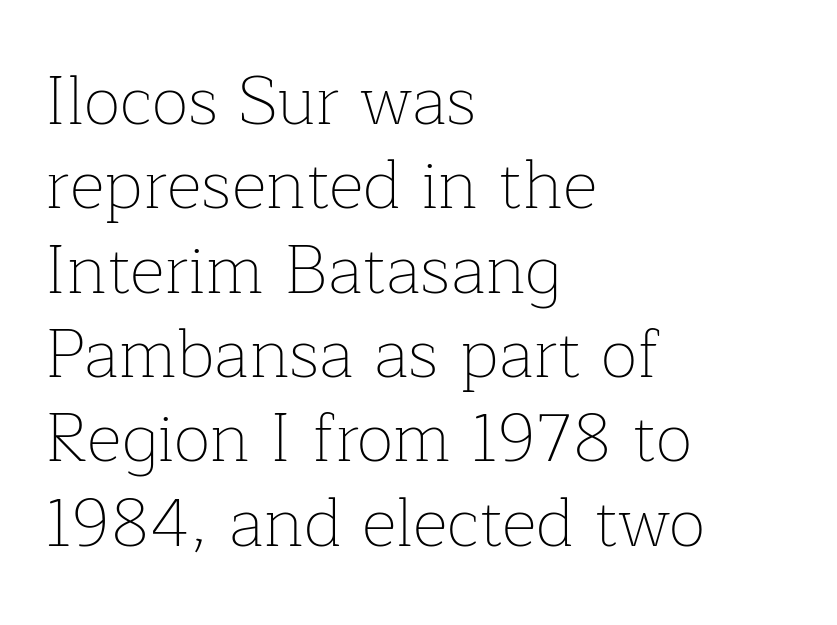
The image shows 68 px thin serif type, upright; set left-aligned, line spacing 1.24x, normal letter spacing, not underlined; low stroke contrast and a medium x-height.
